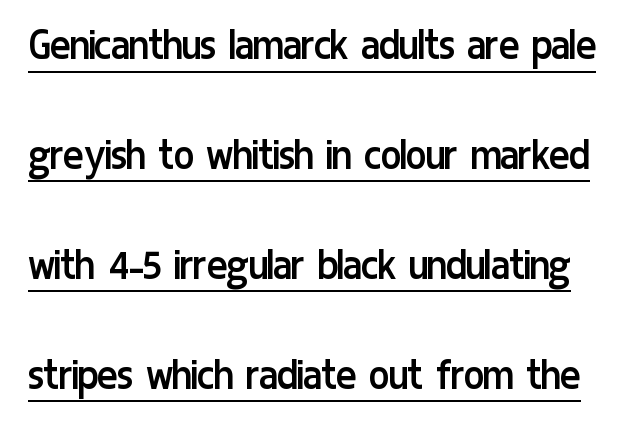
{"serif": "no", "italic": "no", "bold": "no", "weight": "regular", "width": "condensed", "stroke_contrast": "low", "x_height": "medium", "monospaced": "no", "underline": "yes", "line_spacing": "loose", "line_spacing_ratio": 2.29, "letter_spacing": "normal", "letter_spacing_em": 0.0, "glyph_px": 48}
